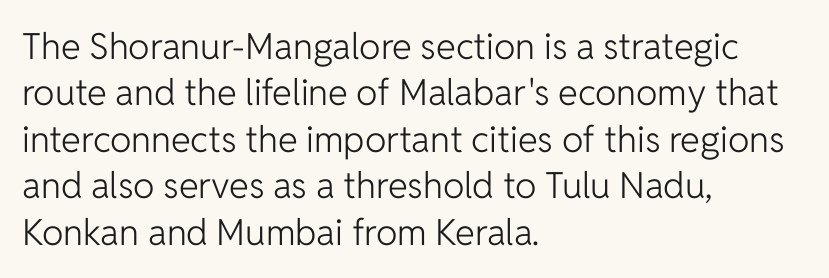
Q: Is the text bold? A: No.
Q: Is the text italic (slanted)? A: No, it is upright.
Q: Is the typeface a serif or a sans-serif typeface? A: Sans-serif.
Q: Is the text underlined? A: No.
Q: How is the paragraph aligned? A: Left-aligned.
Q: Is the spacing between letters normal or unusually wide? A: Normal.
Q: Is the spacing between lines tight, normal or loose? A: Normal.
Q: Width (condensed, normal, or wide)? A: Normal.
Q: Stroke contrast? A: Low.
Q: x-height? A: Medium.
Q: Monospaced? A: No.
